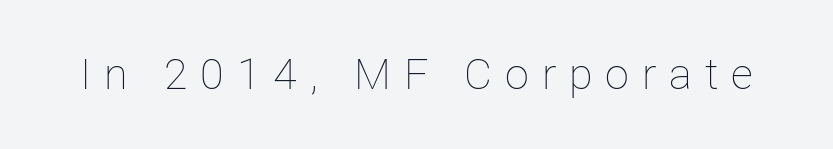
The image shows 43 px thin type, upright; set unusually wide letter spacing (+0.3 em), not underlined; low stroke contrast and a medium x-height.
